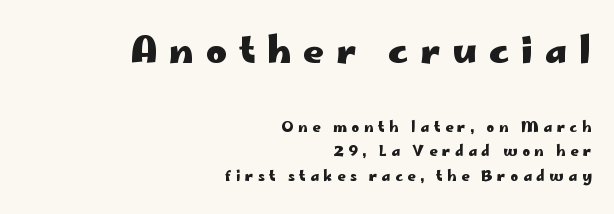
{"serif": "no", "italic": "no", "bold": "yes", "weight": "heavy", "width": "wide", "stroke_contrast": "low", "x_height": "small", "monospaced": "no", "underline": "no", "align": "right", "line_spacing_ratio": 1.77, "letter_spacing": "wide", "letter_spacing_em": 0.33, "larger_block": "first", "size_ratio": 2.57, "glyph_px": 36}
